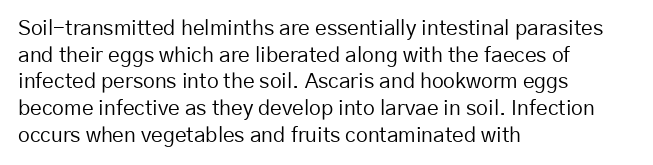
Q: Is the text bold? A: No.
Q: Is the text italic (slanted)? A: No, it is upright.
Q: Is the text underlined? A: No.
Q: How is the paragraph aligned? A: Left-aligned.
Q: Is the spacing between letters normal or unusually wide? A: Normal.
Q: Is the spacing between lines tight, normal or loose? A: Normal.
